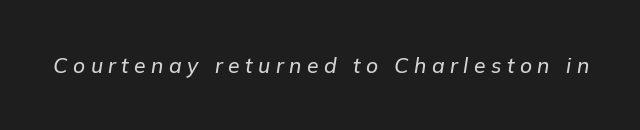
The image shows 21 px text type, italic (leaning right); set unusually wide letter spacing (+0.26 em), not underlined.
